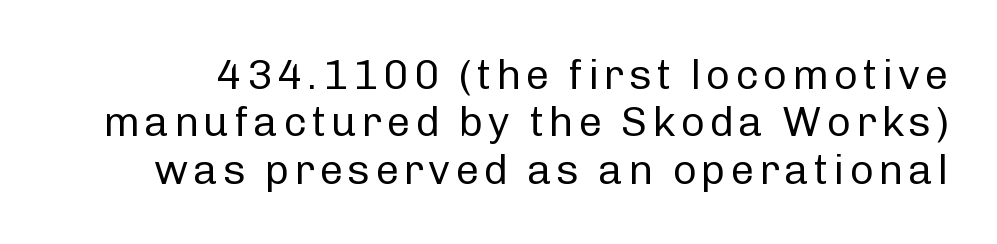
Closely set lines give the paragraph a compact silhouette. Italic? Not at all — the glyphs are vertical. The letters carry no serifs — their stems end cleanly without finishing strokes. Weight: in the light-to-regular range. Think of a printed novel: that variable character pitch is what you see here. Only glyphs here, with clear space below each row.
